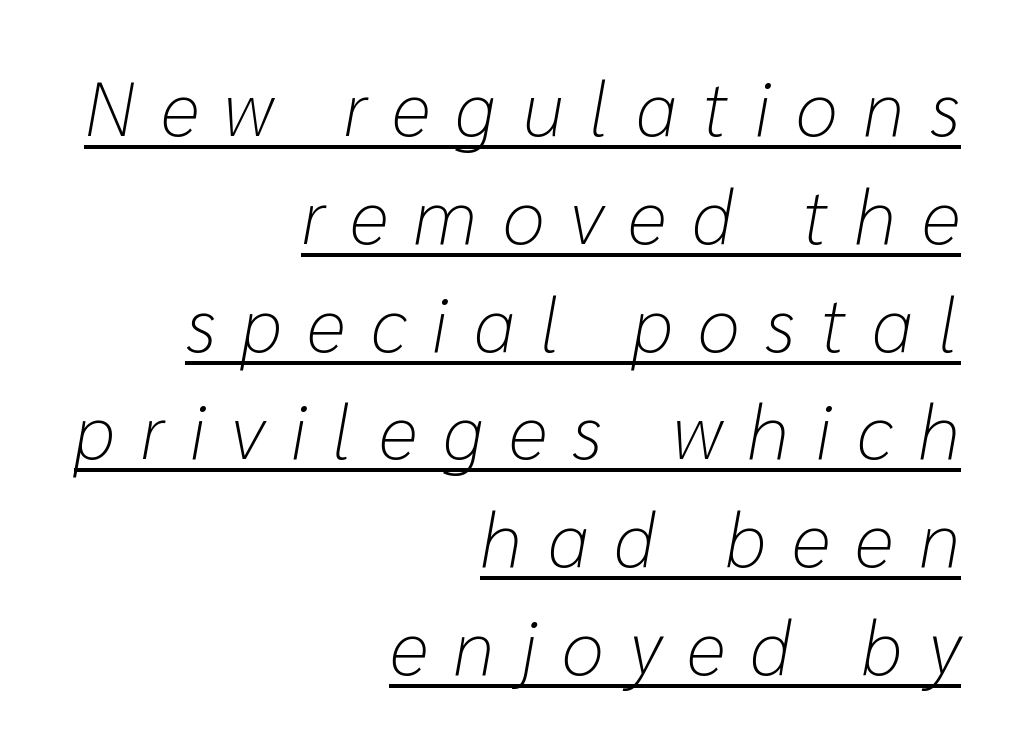
Horizontal bands of white between lines are of average thickness. The glyphs look as if they've been sheared to an angle. A typesetter would call this proportional, since set widths differ per character. Here the glyphs are tracked loosely, breaking word shapes into spaced letters. The string is rendered with underlining switched on.
